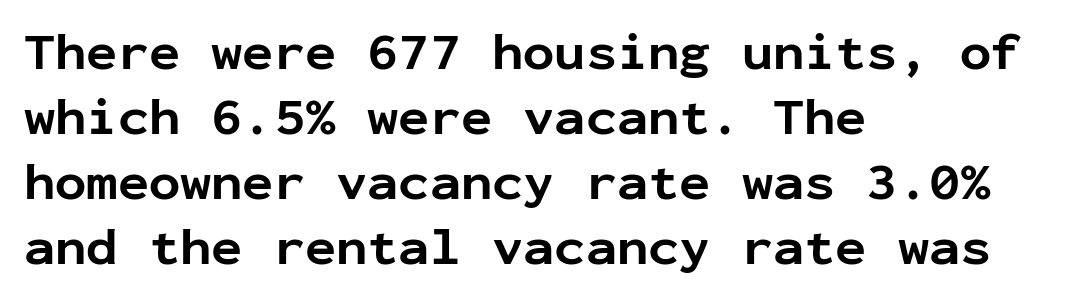
Q: Is the text bold? A: Yes.
Q: Is the text italic (slanted)? A: No, it is upright.
Q: Is the typeface a serif or a sans-serif typeface? A: Sans-serif.
Q: Is the text underlined? A: No.
Q: How is the paragraph aligned? A: Left-aligned.
Q: Is the spacing between letters normal or unusually wide? A: Normal.
Q: Is the spacing between lines tight, normal or loose? A: Normal.
Q: Width (condensed, normal, or wide)? A: Normal.
Q: Stroke contrast? A: Low.
Q: x-height? A: Medium.
Q: Monospaced? A: Yes.
